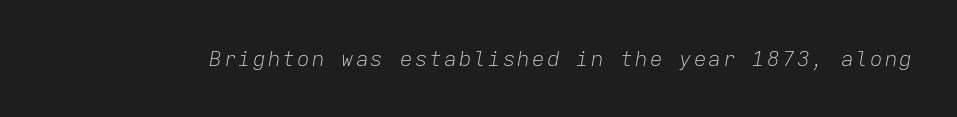
A typesetter would mark this as italic. Heaviness? Minimal to ordinary, like unemphasized prose. The string is rendered with underlining switched off.
